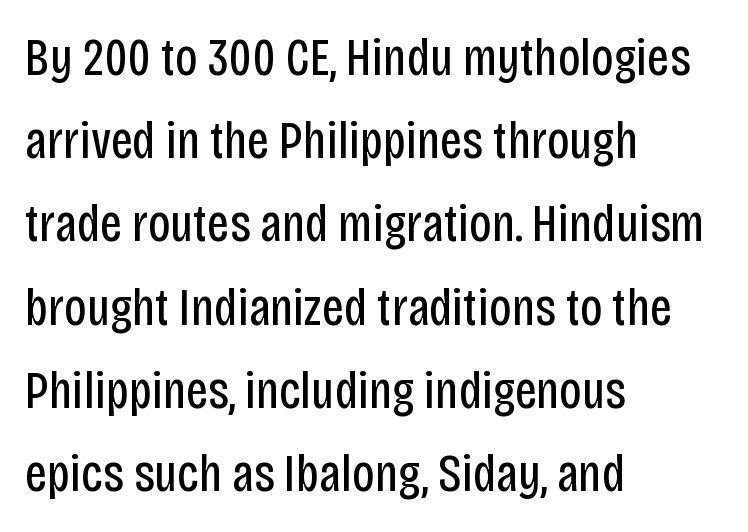
The image shows 53 px regular-weight, condensed sans-serif type, upright; set left-aligned, normal line spacing (1.57x), normal letter spacing, not underlined; low stroke contrast and a large x-height.
